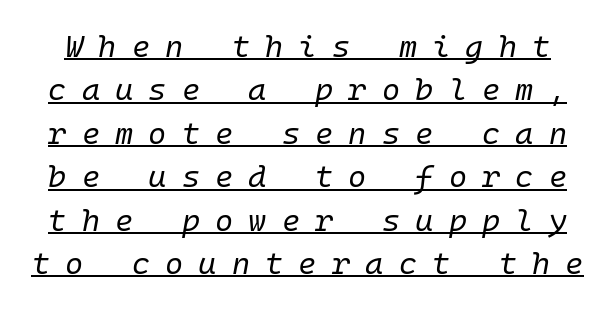
The image shows 31 px regular-weight type, italic (leaning right), monospaced; set normal line spacing (1.4x), unusually wide letter spacing (+0.49 em), underlined; low stroke contrast and a medium x-height.
